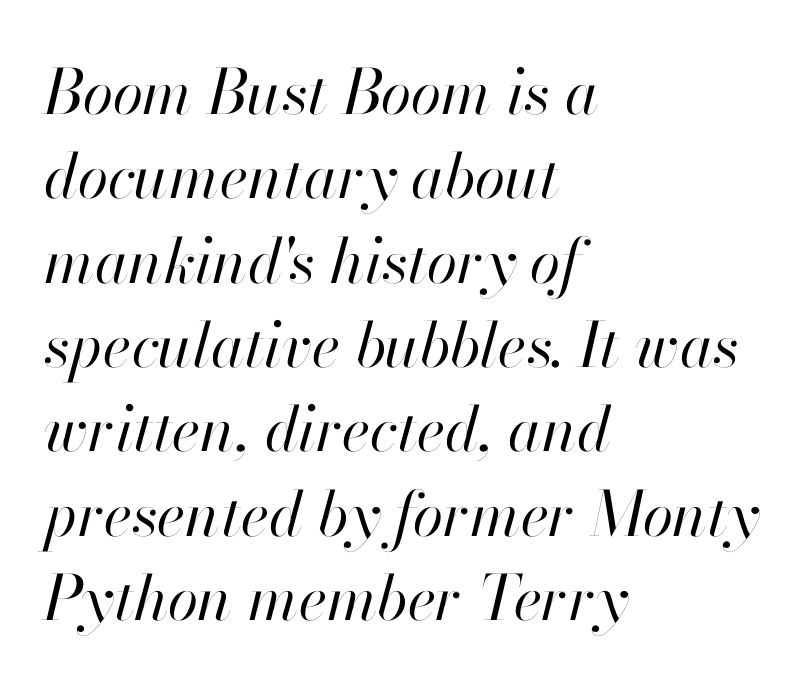
Here the glyphs are tracked normally, forming tight word shapes. Each letter keeps its own natural width here, so spacing adapts to shape. One-word summary of the alignment: left. Observe the lean: these are italic letterforms. The strokes are not fattened; the text isn't bold.
